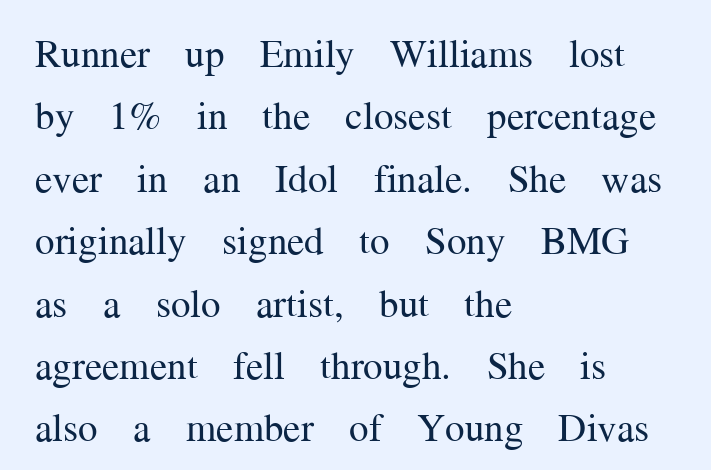
{"serif": "yes", "italic": "no", "bold": "no", "weight": "regular", "width": "normal", "stroke_contrast": "medium", "x_height": "medium", "monospaced": "no", "underline": "no", "align": "left", "line_spacing": "normal", "line_spacing_ratio": 1.6, "letter_spacing": "normal", "letter_spacing_em": 0.0, "glyph_px": 39}
